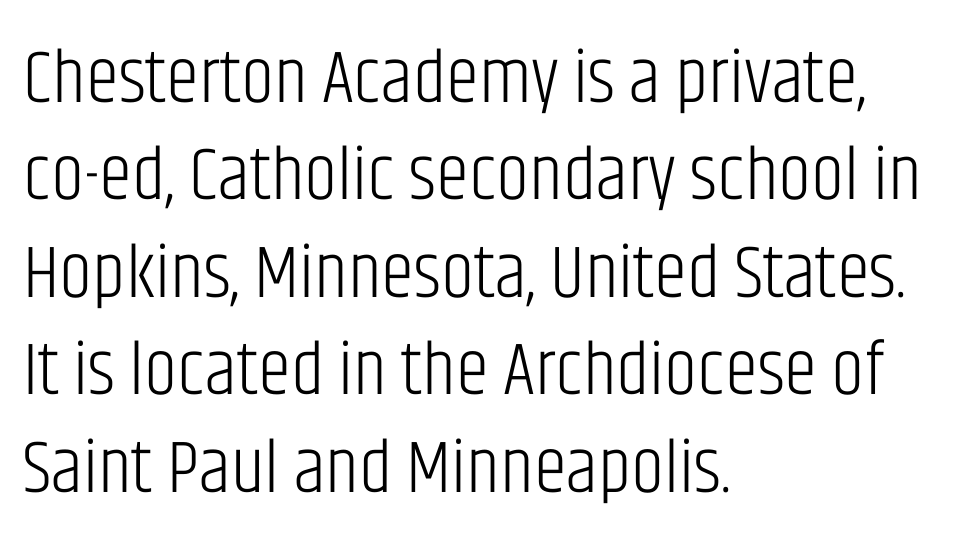
The image shows 75 px light, condensed sans-serif type, upright; set left-aligned, normal line spacing (1.3x), normal letter spacing, not underlined; low stroke contrast and a large x-height.
